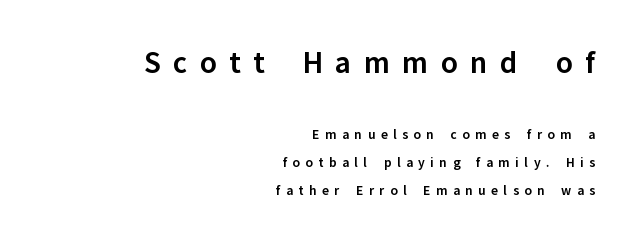
Q: Is the text bold? A: Semi-bold.
Q: Is the text italic (slanted)? A: No, it is upright.
Q: Is the typeface a serif or a sans-serif typeface? A: Sans-serif.
Q: Is the text underlined? A: No.
Q: How is the paragraph aligned? A: Right-aligned.
Q: Is the spacing between letters normal or unusually wide? A: Unusually wide.
Q: Is the spacing between lines tight, normal or loose? A: Loose.
Q: Which block of text is set in a larger size, the first (top) or the second (bottom)? A: The first (top) one.
Q: Width (condensed, normal, or wide)? A: Normal.
Q: Stroke contrast? A: Low.
Q: x-height? A: Medium.
Q: Monospaced? A: No.
